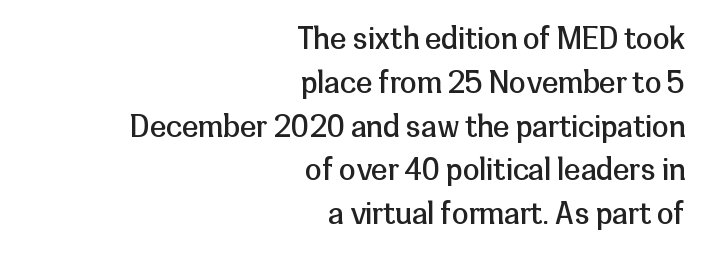
The letterforms sit at book weight or below. The gap between lines stays unmarked. If you measured baseline to baseline, you'd find a middling distance. Is this a sans? Yes — the strokes have no serifs.
